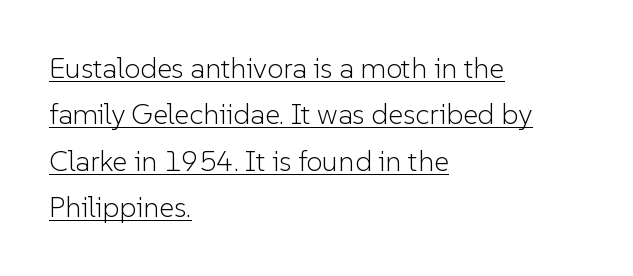
You could not count columns in this text — the font is proportionally spaced. Letter spacing: default. Weight: not bold — regular or lighter. This rendering employs a face without finishing strokes, i.e., a sans-serif.
